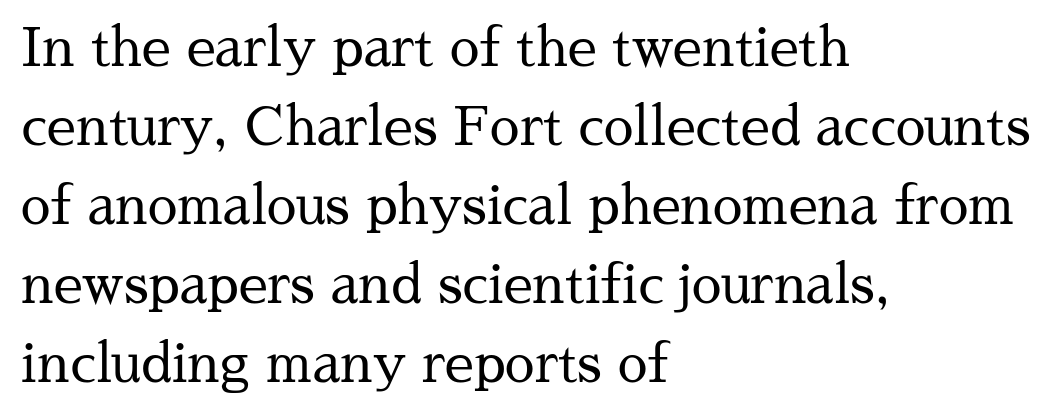
A normal amount of white space separates one row of letters from the next. The glyphs in this specimen are seriffed. Each word holds together tightly as a unit, with standard inter-letter gaps. Horizontal alignment here is leftward, the default for most running prose.
